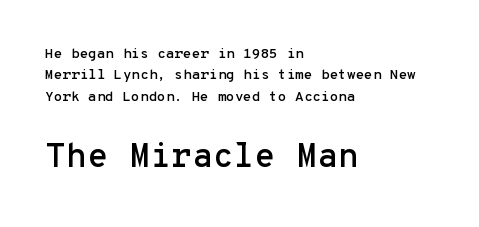
Does extra space separate the letters? No, they use regular spacing. The area under the type is left untouched. Baseline-to-baseline distance is the conventional proportion of letter height. The characters display no serif detailing; their extremities are plain.
